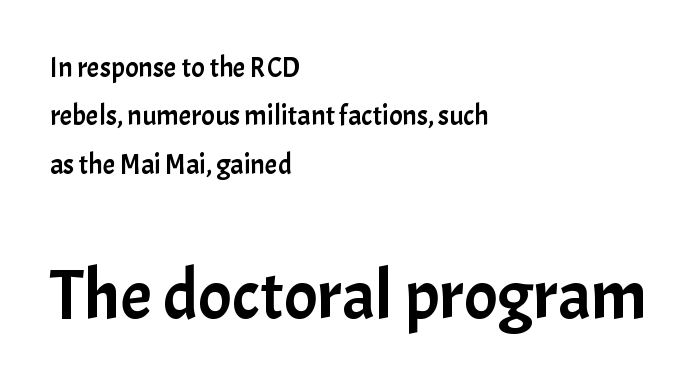
The image shows 70 px sans-serif type, upright; set left-aligned, line spacing 1.73x, normal letter spacing, not underlined; the second (bottom) block is 2.5x larger; low stroke contrast and a medium x-height.
